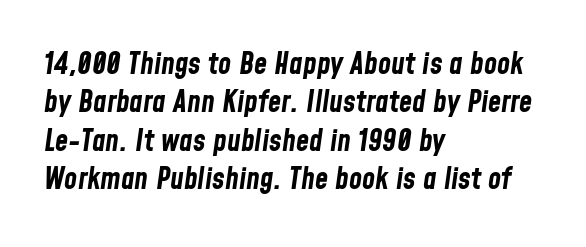
Q: Is the text bold? A: Yes.
Q: Is the text italic (slanted)? A: Yes, it leans right by about 8 degrees.
Q: Is the text underlined? A: No.
Q: How is the paragraph aligned? A: Left-aligned.
Q: Is the spacing between letters normal or unusually wide? A: Normal.
Q: Is the spacing between lines tight, normal or loose? A: Normal.
Q: Width (condensed, normal, or wide)? A: Condensed.
Q: Stroke contrast? A: Low.
Q: x-height? A: Medium.
Q: Monospaced? A: No.
